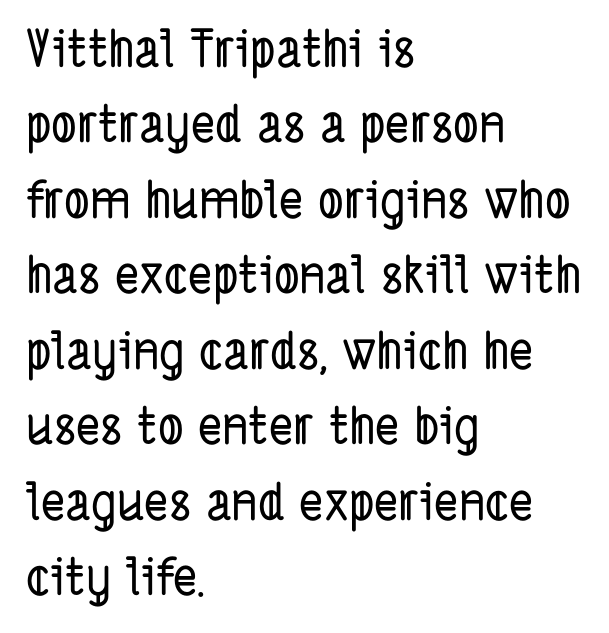
The image shows 51 px condensed sans-serif type; set left-aligned, normal line spacing (1.48x), normal letter spacing, not underlined; low stroke contrast and a medium x-height.
